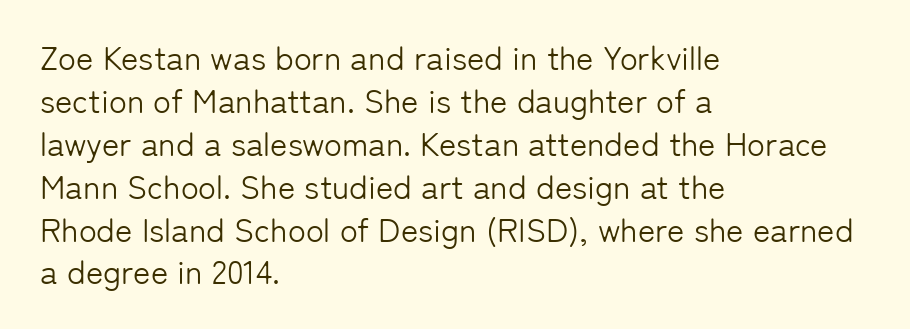
The image shows 33 px light sans-serif type, upright; set left-aligned, normal line spacing (1.3x), normal letter spacing, not underlined; low stroke contrast and a medium x-height.
